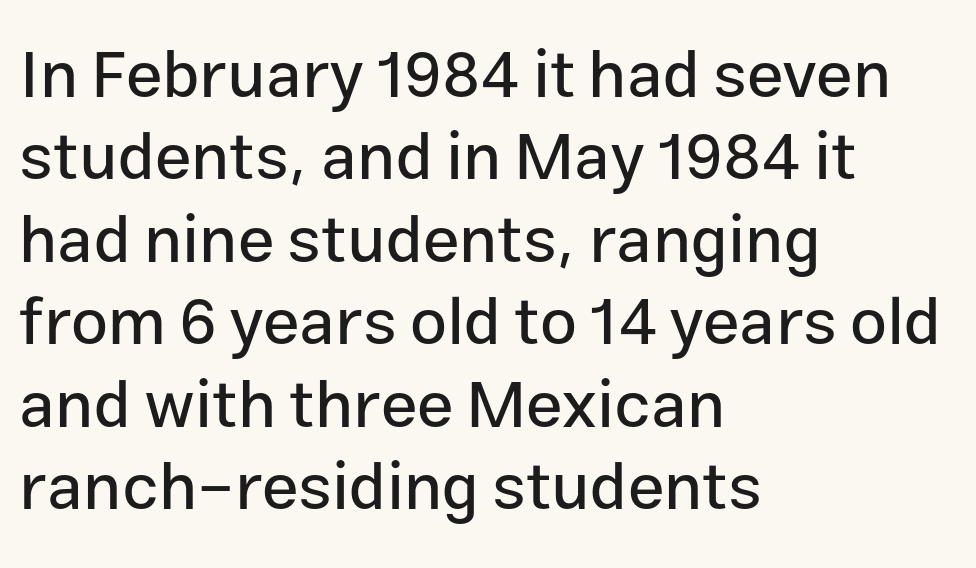
The image shows 66 px sans-serif type, upright; set left-aligned, normal line spacing (1.25x), normal letter spacing, not underlined; low stroke contrast and a medium x-height.
